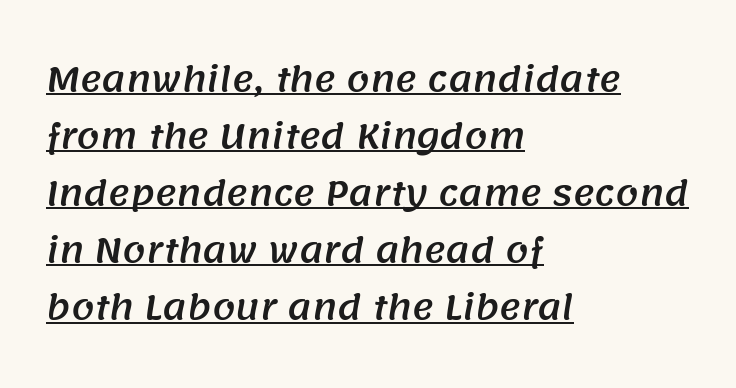
{"serif": "no", "width": "normal", "stroke_contrast": "medium", "x_height": "large", "monospaced": "no", "underline": "yes", "align": "left", "line_spacing_ratio": 1.73, "letter_spacing": "normal", "letter_spacing_em": 0.0, "glyph_px": 33}
